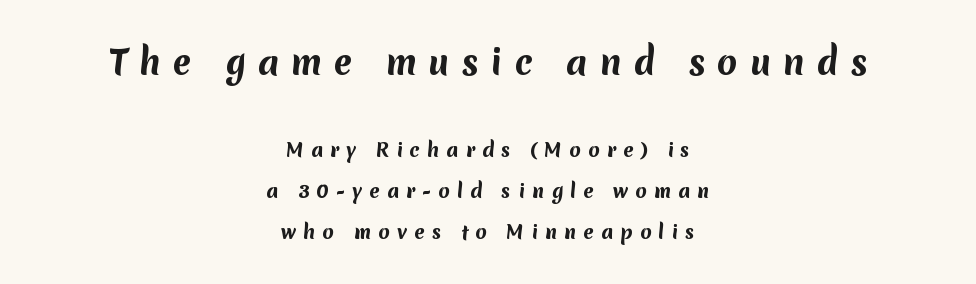
You could not count columns in this text — the font is proportionally spaced. Does the leading feel generous? Absolutely, it's lavish. Bigger letters appear in the top chunk; the bottom chunk is reduced. These lines are composed in type without serifs.
